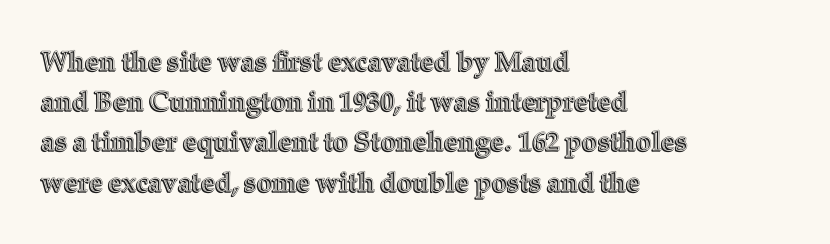
The image shows 27 px text type, upright; set left-aligned, normal line spacing (1.49x), normal letter spacing, not underlined.
